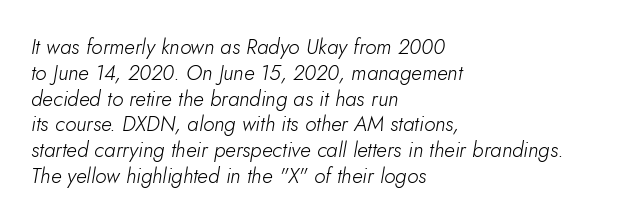
{"italic": "yes", "lean": "right", "slant_degrees": 5, "bold": "no", "underline": "no", "align": "left", "line_spacing_ratio": 1.23, "letter_spacing": "normal", "letter_spacing_em": 0.0, "glyph_px": 21}
